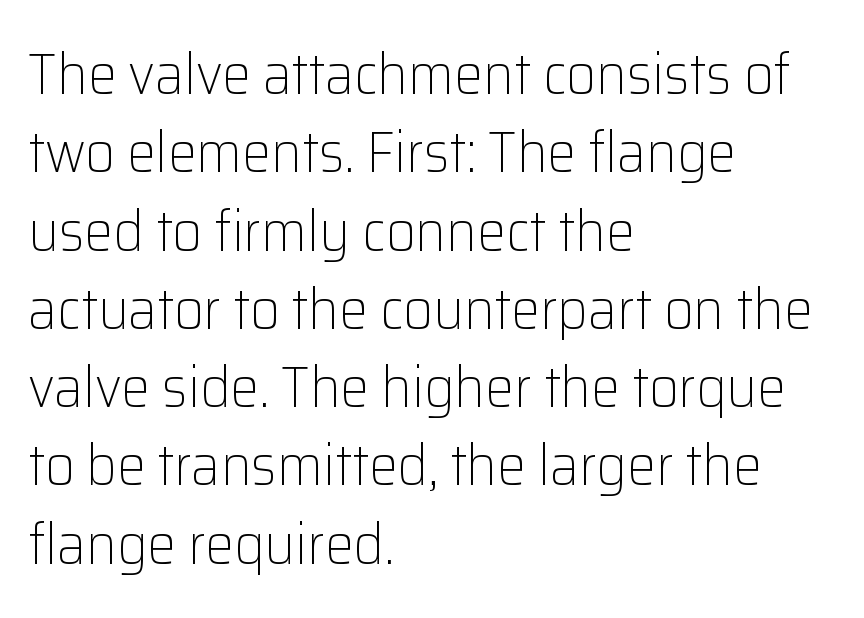
Q: Is the text bold? A: No.
Q: Is the text italic (slanted)? A: No, it is upright.
Q: Is the typeface a serif or a sans-serif typeface? A: Sans-serif.
Q: Is the text underlined? A: No.
Q: How is the paragraph aligned? A: Left-aligned.
Q: Is the spacing between letters normal or unusually wide? A: Normal.
Q: Is the spacing between lines tight, normal or loose? A: Normal.
Q: Width (condensed, normal, or wide)? A: Normal.
Q: Stroke contrast? A: Low.
Q: x-height? A: Medium.
Q: Monospaced? A: No.
